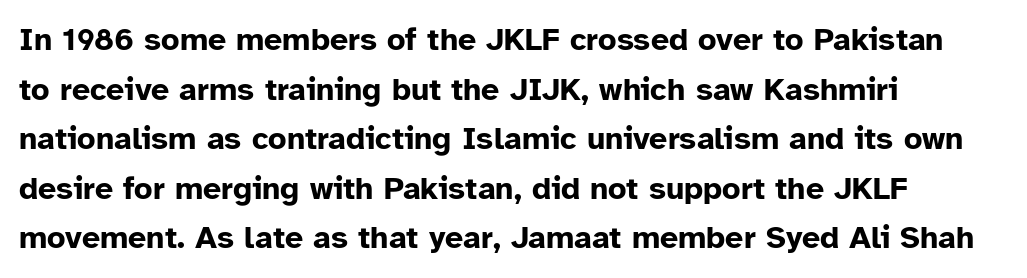
Q: Is the text bold? A: Yes.
Q: Is the text italic (slanted)? A: No, it is upright.
Q: Is the typeface a serif or a sans-serif typeface? A: Sans-serif.
Q: Is the text underlined? A: No.
Q: How is the paragraph aligned? A: Left-aligned.
Q: Is the spacing between letters normal or unusually wide? A: Normal.
Q: Is the spacing between lines tight, normal or loose? A: Normal.
Q: Width (condensed, normal, or wide)? A: Normal.
Q: Stroke contrast? A: Low.
Q: x-height? A: Medium.
Q: Monospaced? A: No.
